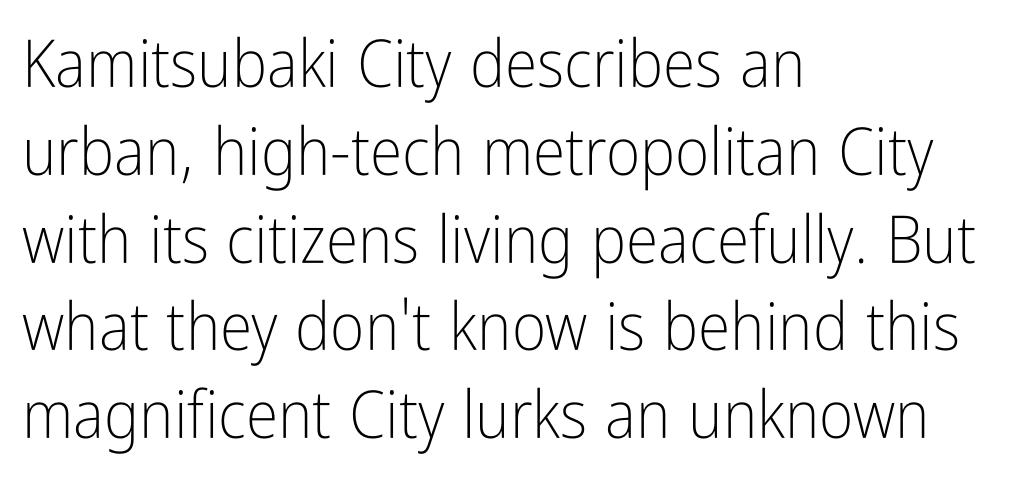
{"serif": "no", "italic": "no", "bold": "no", "weight": "light", "width": "condensed", "stroke_contrast": "low", "x_height": "medium", "monospaced": "no", "underline": "no", "align": "left", "line_spacing": "normal", "line_spacing_ratio": 1.33, "letter_spacing": "normal", "letter_spacing_em": 0.0, "glyph_px": 66}
